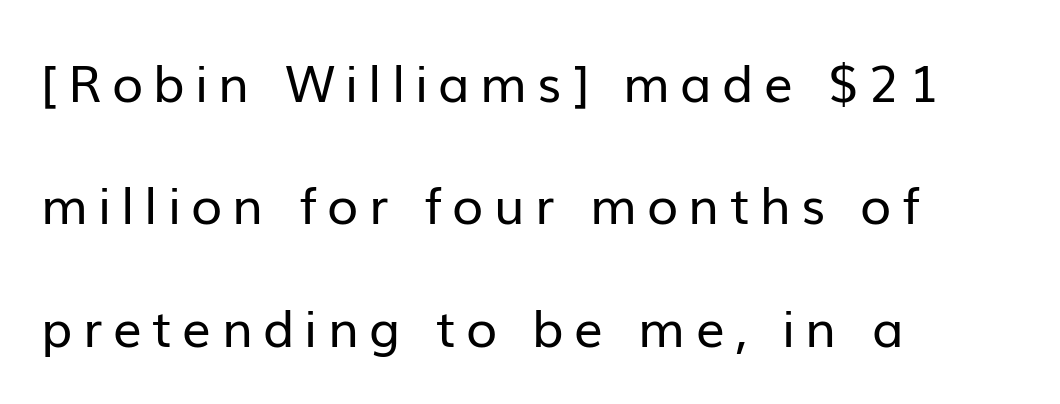
The image shows 51 px regular-weight sans-serif type, upright; set left-aligned, loose line spacing (2.4x), unusually wide letter spacing (+0.2 em), not underlined; low stroke contrast and a medium x-height.
